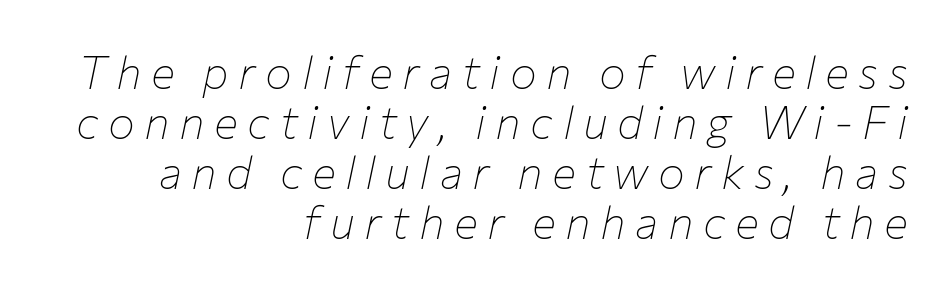
The specimen reads as italic at a glance. On a weight scale, this lands at 450 or below. Varying glyph widths throughout — classic text-font behaviour. In terms of letterspacing, this is a distinctly airy, spread setting. Compared with typical paragraphs, the rows here are closer together.
